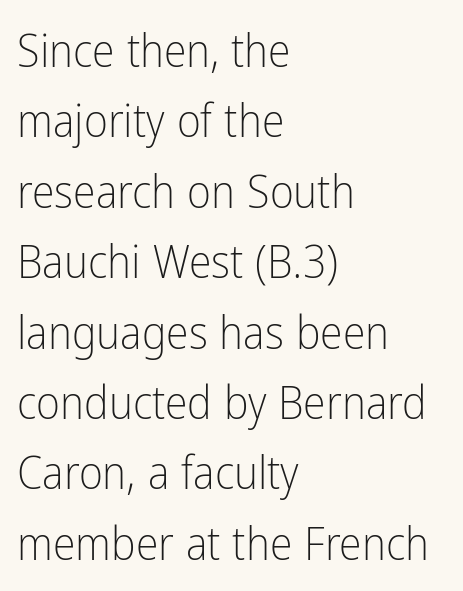
Designer's note — italics off, roman on. Check the space under the baseline: it is left empty. Grotesque or geometric, the face here clearly has no serifs. The lines are quadded left. Default kerning and tracking; the words read as compact shapes. Weight: regular or lighter.
